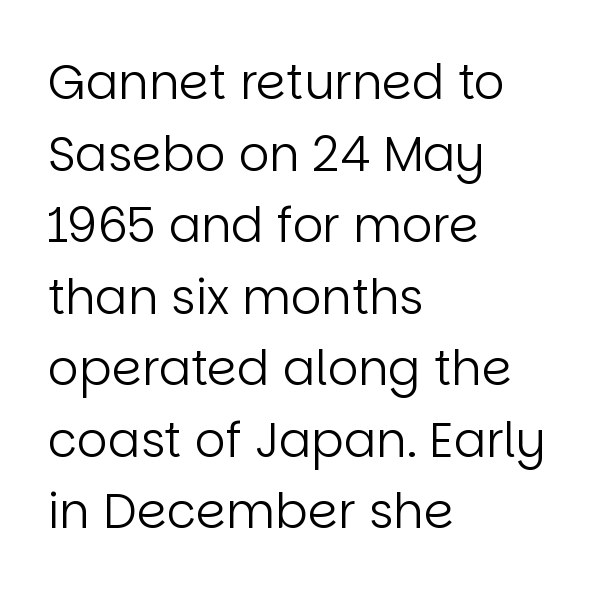
Q: Is the text bold? A: No.
Q: Is the text italic (slanted)? A: No, it is upright.
Q: Is the typeface a serif or a sans-serif typeface? A: Sans-serif.
Q: Is the text underlined? A: No.
Q: How is the paragraph aligned? A: Left-aligned.
Q: Is the spacing between letters normal or unusually wide? A: Normal.
Q: Is the spacing between lines tight, normal or loose? A: Normal.
Q: Width (condensed, normal, or wide)? A: Normal.
Q: Stroke contrast? A: Low.
Q: x-height? A: Large.
Q: Monospaced? A: No.
